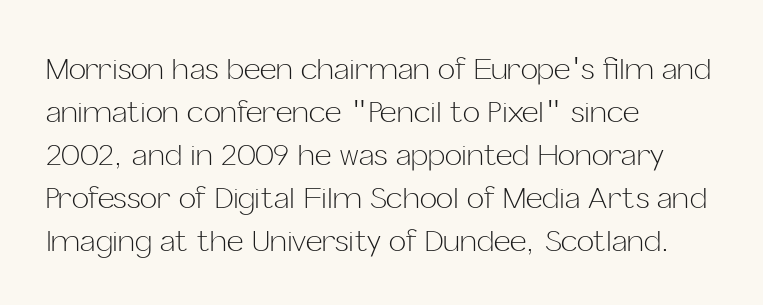
Q: Is the text bold? A: No.
Q: Is the text italic (slanted)? A: No, it is upright.
Q: Is the typeface a serif or a sans-serif typeface? A: Sans-serif.
Q: Is the text underlined? A: No.
Q: How is the paragraph aligned? A: Left-aligned.
Q: Is the spacing between letters normal or unusually wide? A: Normal.
Q: Is the spacing between lines tight, normal or loose? A: Normal.
Q: Width (condensed, normal, or wide)? A: Normal.
Q: Stroke contrast? A: Low.
Q: x-height? A: Medium.
Q: Monospaced? A: No.
